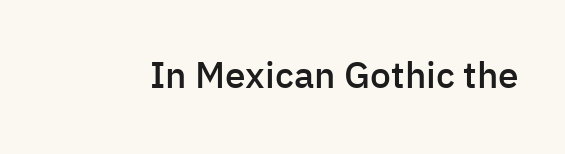
Default kerning and tracking; the words read as compact shapes. Every stem runs plumb, perpendicular to the baseline. Letterform terminals end flat and unadorned throughout the passage. The face used here is proportionally spaced, like ordinary book or web type. The strip under each line holds only bare page. Summary of weight: moderately heavy, a semibold.
